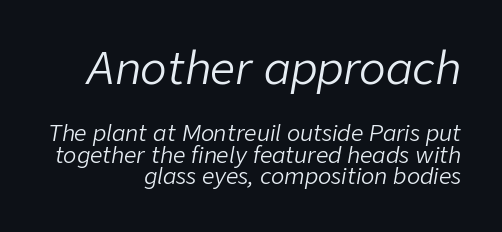
Successive baselines arrive quickly, one right under another. The setting favours the right margin, as signatures and pull-quotes sometimes do. The words here are not underlined. What stands out about the letter spacing? Nothing — it is the standard amount. Type size steps down from the first block to the second.
